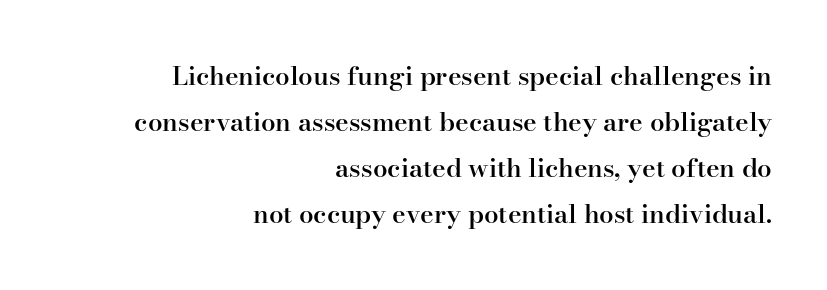
The image shows 26 px text type, upright; set right-aligned, line spacing 1.77x, normal letter spacing, not underlined.
